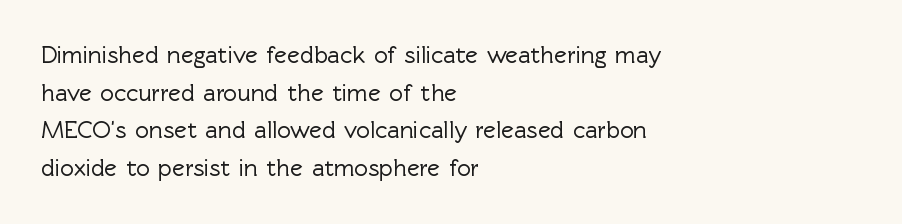
Q: Is the text italic (slanted)? A: No, it is upright.
Q: Is the text underlined? A: No.
Q: How is the paragraph aligned? A: Left-aligned.
Q: Is the spacing between letters normal or unusually wide? A: Normal.
Q: Is the spacing between lines tight, normal or loose? A: Normal.
